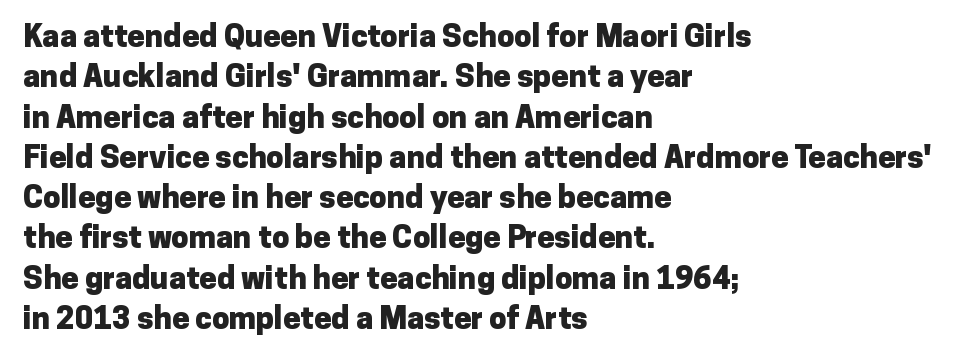
Q: Is the text bold? A: Yes.
Q: Is the text italic (slanted)? A: No, it is upright.
Q: Is the typeface a serif or a sans-serif typeface? A: Sans-serif.
Q: Is the text underlined? A: No.
Q: How is the paragraph aligned? A: Left-aligned.
Q: Is the spacing between letters normal or unusually wide? A: Normal.
Q: Is the spacing between lines tight, normal or loose? A: Normal.
Q: Width (condensed, normal, or wide)? A: Normal.
Q: Stroke contrast? A: Low.
Q: x-height? A: Medium.
Q: Monospaced? A: No.
